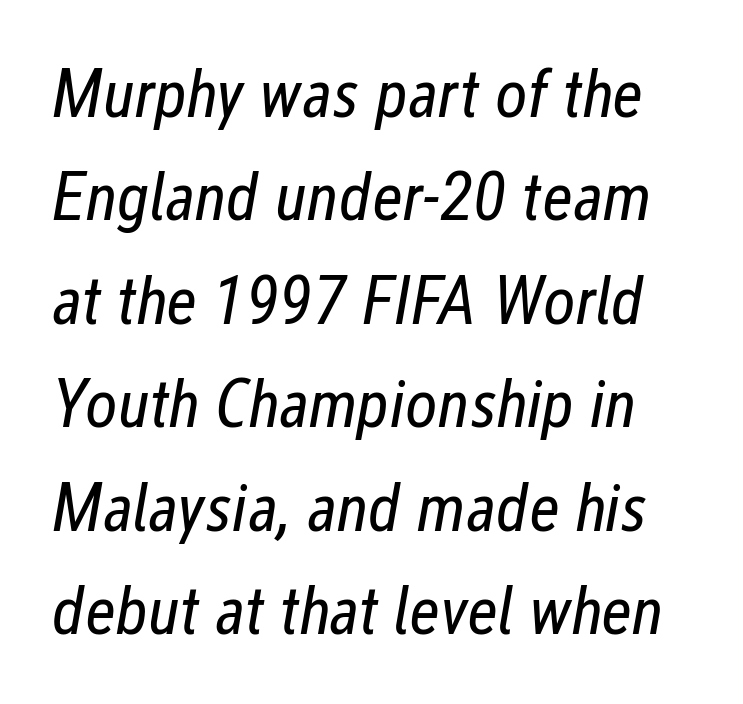
Q: Is the text bold? A: No.
Q: Is the text italic (slanted)? A: Yes, it leans right by about 12 degrees.
Q: Is the text underlined? A: No.
Q: Is the spacing between letters normal or unusually wide? A: Normal.
Q: Is the spacing between lines tight, normal or loose? A: Normal.
Q: Width (condensed, normal, or wide)? A: Condensed.
Q: Stroke contrast? A: Low.
Q: x-height? A: Medium.
Q: Monospaced? A: No.
